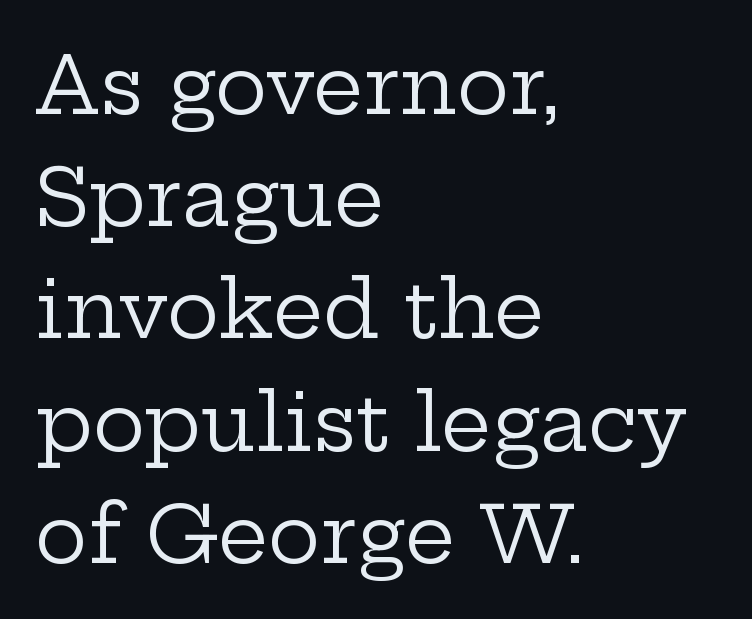
The image shows 79 px regular-weight, wide serif type, upright; set left-aligned, normal line spacing (1.42x), normal letter spacing, not underlined; low stroke contrast and a medium x-height.
